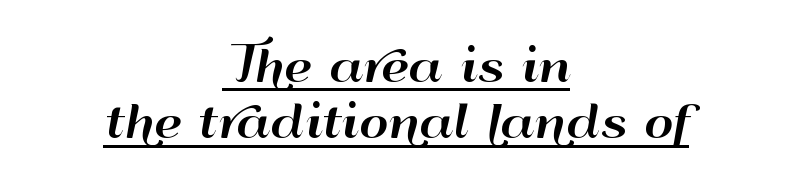
The image shows 45 px wide sans-serif type; set centered, normal line spacing (1.25x), normal letter spacing, underlined; high stroke contrast and a small x-height.
